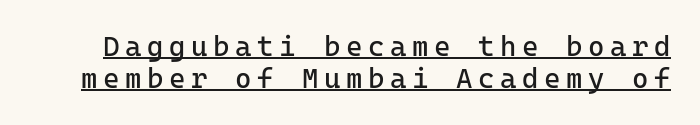
The letters stand straight up with perfectly vertical stems. The leading is snug, giving the passage a crowded texture. What stands out about the letter spacing? Its width — letters are far apart. Does a line run under the words? Yes, clearly. A typesetter would call this monospace, since all characters share one set width. Are there feet on the stems? There aren't — it's a sans.
